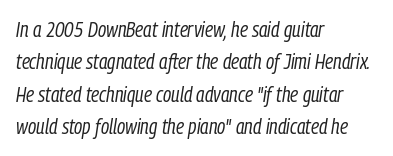
{"italic": "yes", "lean": "right", "slant_degrees": 9, "bold": "no", "underline": "no", "align": "left", "line_spacing": "normal", "line_spacing_ratio": 1.54, "letter_spacing": "normal", "letter_spacing_em": 0.0, "glyph_px": 21}
